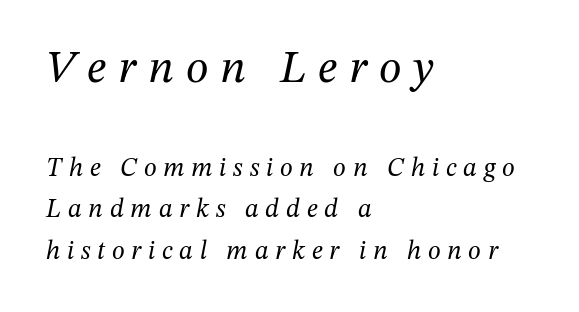
The image shows 46 px regular-weight serif type, italic (leaning right); set left-aligned, normal line spacing (1.59x), unusually wide letter spacing (+0.26 em), not underlined; the first (top) block is 1.77x larger; medium stroke contrast and a medium x-height.
